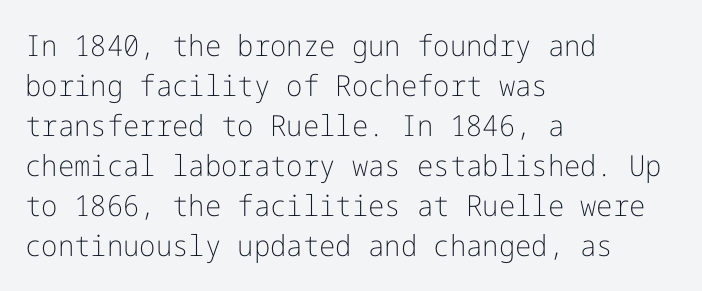
The rag falls on the right side of this text block. Grotesque or geometric, the face here clearly has no serifs. The lines sit at an ordinary, default distance from one another. Here the glyphs are tracked normally, forming tight word shapes. Is there any slant? The stems are plumb. Stroke thickness stays within the range of a standard reading face or lighter.
